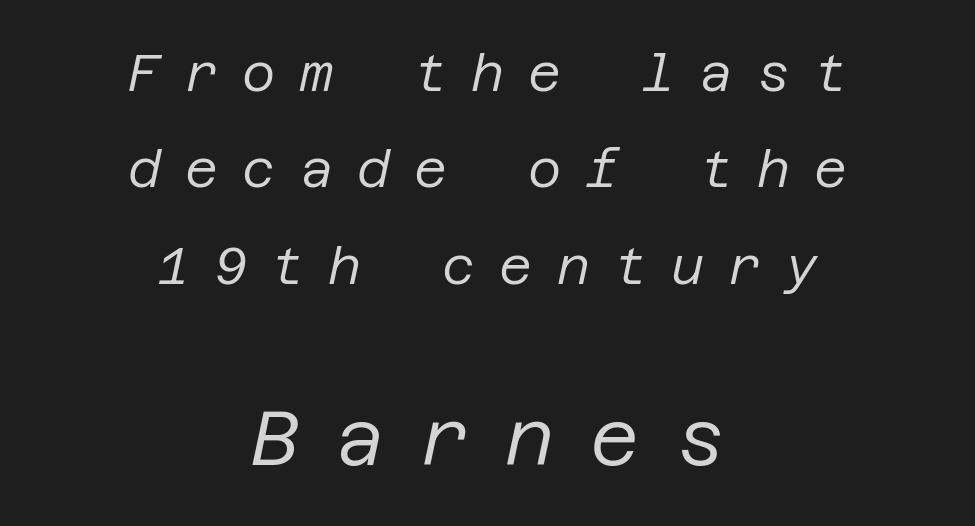
Q: Is the text bold? A: No.
Q: Is the text italic (slanted)? A: Yes, it leans right by about 12 degrees.
Q: Is the text underlined? A: No.
Q: How is the paragraph aligned? A: Centered.
Q: Is the spacing between letters normal or unusually wide? A: Unusually wide.
Q: Which block of text is set in a larger size, the first (top) or the second (bottom)? A: The second (bottom) one.
Q: Width (condensed, normal, or wide)? A: Normal.
Q: Stroke contrast? A: Low.
Q: x-height? A: Large.
